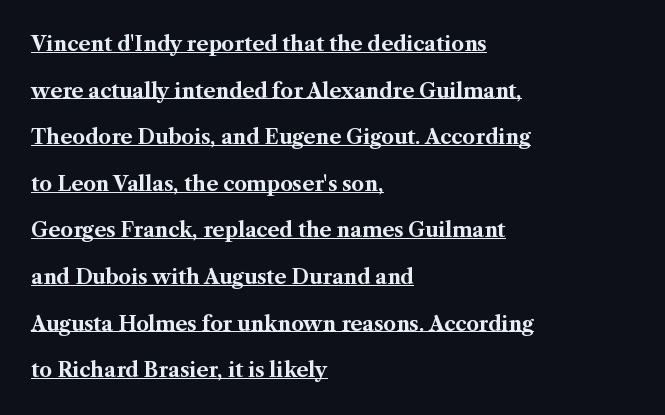
{"italic": "no", "bold": "yes", "underline": "yes", "align": "left", "line_spacing": "loose", "line_spacing_ratio": 2.33, "letter_spacing": "normal", "letter_spacing_em": 0.0, "glyph_px": 20}
